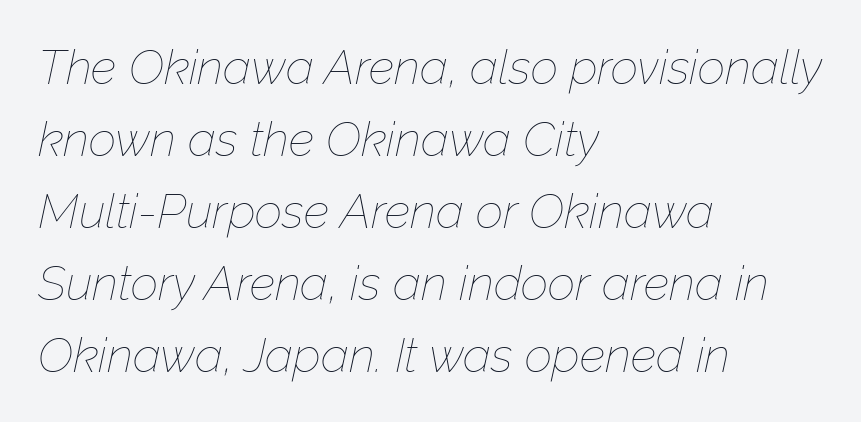
Q: Is the text bold? A: No.
Q: Is the text italic (slanted)? A: Yes, it leans right by about 12 degrees.
Q: Is the text underlined? A: No.
Q: How is the paragraph aligned? A: Left-aligned.
Q: Is the spacing between letters normal or unusually wide? A: Normal.
Q: Is the spacing between lines tight, normal or loose? A: Normal.
Q: Width (condensed, normal, or wide)? A: Normal.
Q: Stroke contrast? A: Low.
Q: x-height? A: Medium.
Q: Monospaced? A: No.
